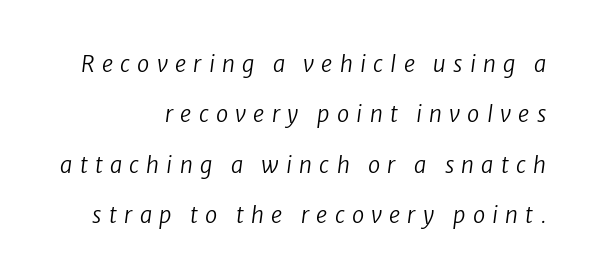
The image shows 22 px text type, italic (leaning right); set loose line spacing (2.29x), unusually wide letter spacing (+0.33 em), not underlined.
